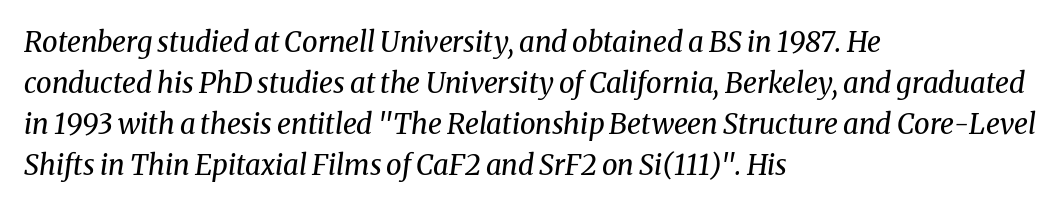
Q: Is the text bold? A: No.
Q: Is the text italic (slanted)? A: Yes, it leans right by about 8 degrees.
Q: Is the typeface a serif or a sans-serif typeface? A: Serif.
Q: Is the text underlined? A: No.
Q: How is the paragraph aligned? A: Left-aligned.
Q: Is the spacing between letters normal or unusually wide? A: Normal.
Q: Is the spacing between lines tight, normal or loose? A: Normal.
Q: Width (condensed, normal, or wide)? A: Normal.
Q: Stroke contrast? A: Medium.
Q: x-height? A: Medium.
Q: Monospaced? A: No.
